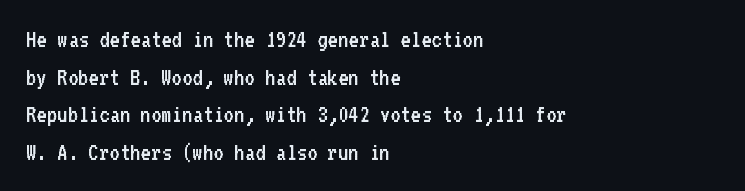
{"italic": "no", "bold": "no", "underline": "no", "align": "left", "line_spacing": "normal", "line_spacing_ratio": 1.51, "letter_spacing": "normal", "letter_spacing_em": 0.0, "glyph_px": 25}
